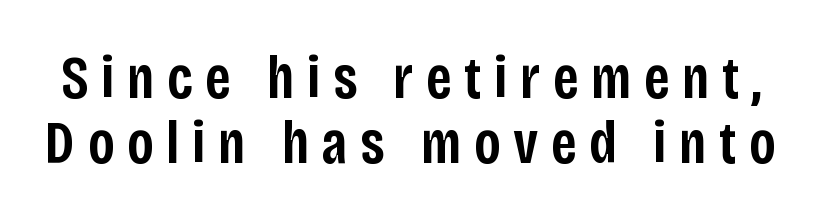
{"serif": "no", "italic": "no", "bold": "semi", "weight": "semibold", "width": "condensed", "stroke_contrast": "low", "x_height": "large", "monospaced": "no", "underline": "no", "line_spacing": "tight", "line_spacing_ratio": 1.08, "letter_spacing": "wide", "letter_spacing_em": 0.21, "glyph_px": 60}
